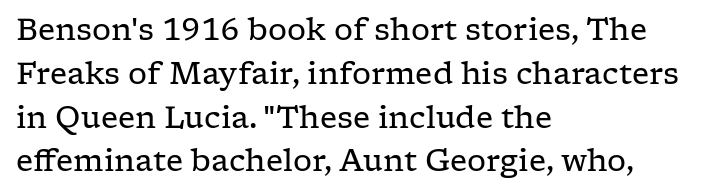
What stands out about the letter spacing? Nothing — it is the standard amount. The face looks like a standard text weight, possibly lighter. The type family on display is of the serif kind. One glance says typical: line gaps are just what's usual.
